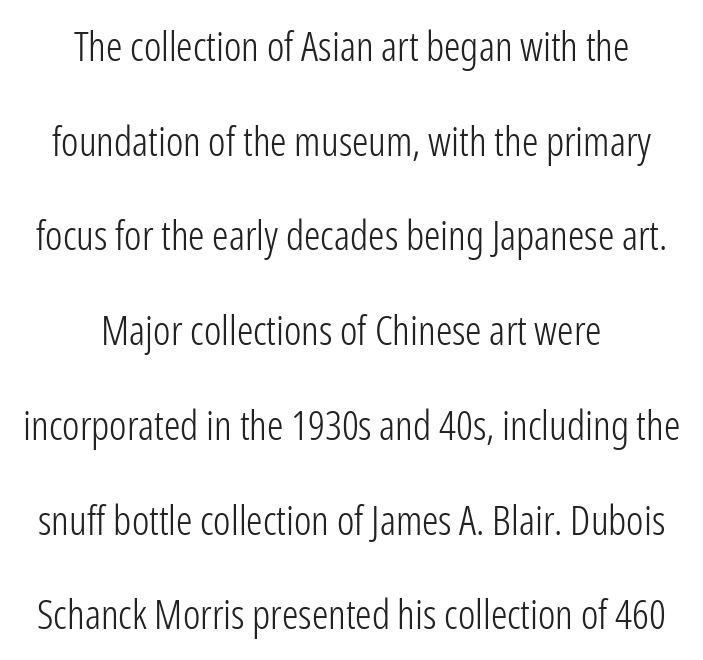
{"serif": "no", "italic": "no", "bold": "no", "weight": "light", "width": "condensed", "stroke_contrast": "low", "x_height": "medium", "monospaced": "no", "underline": "no", "align": "center", "line_spacing": "loose", "line_spacing_ratio": 2.31, "letter_spacing": "normal", "letter_spacing_em": 0.0, "glyph_px": 41}
